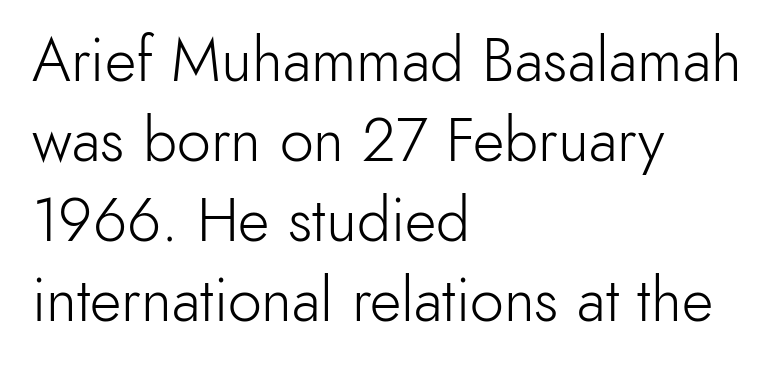
Q: Is the text bold? A: No.
Q: Is the text italic (slanted)? A: No, it is upright.
Q: Is the typeface a serif or a sans-serif typeface? A: Sans-serif.
Q: Is the text underlined? A: No.
Q: How is the paragraph aligned? A: Left-aligned.
Q: Is the spacing between letters normal or unusually wide? A: Normal.
Q: Is the spacing between lines tight, normal or loose? A: Normal.
Q: Width (condensed, normal, or wide)? A: Normal.
Q: x-height? A: Small.
Q: Monospaced? A: No.
